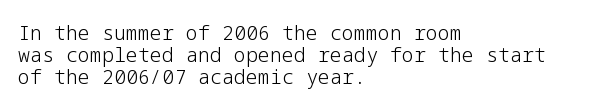
Q: Is the text bold? A: No.
Q: Is the text italic (slanted)? A: No, it is upright.
Q: Is the text underlined? A: No.
Q: How is the paragraph aligned? A: Left-aligned.
Q: Is the spacing between letters normal or unusually wide? A: Normal.
Q: Is the spacing between lines tight, normal or loose? A: Tight.
